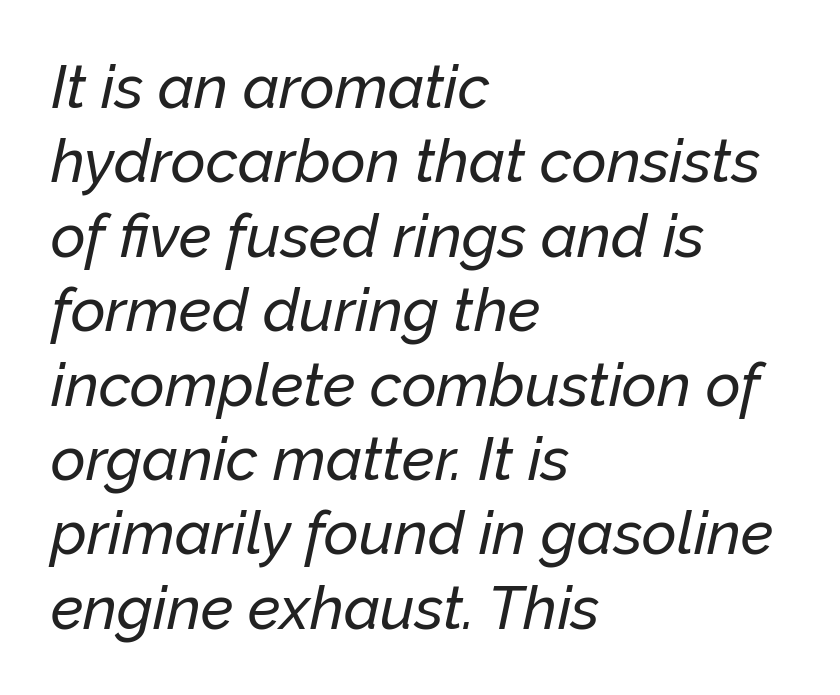
{"italic": "yes", "lean": "right", "slant_degrees": 12, "width": "normal", "stroke_contrast": "low", "x_height": "medium", "monospaced": "no", "underline": "no", "align": "left", "line_spacing_ratio": 1.24, "letter_spacing": "normal", "letter_spacing_em": 0.0, "glyph_px": 60}
